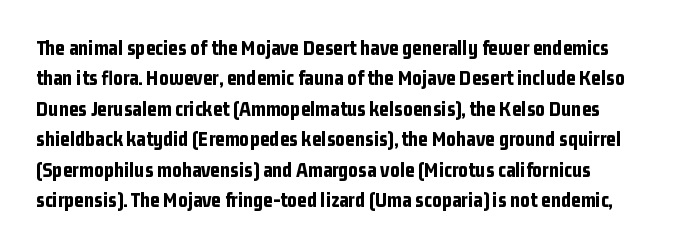
{"italic": "no", "bold": "yes", "underline": "no", "line_spacing": "normal", "line_spacing_ratio": 1.45, "letter_spacing": "normal", "letter_spacing_em": 0.0, "glyph_px": 21}
